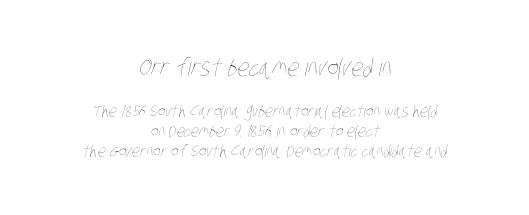
Q: Is the text bold? A: No.
Q: Is the text underlined? A: No.
Q: How is the paragraph aligned? A: Centered.
Q: Is the spacing between letters normal or unusually wide? A: Normal.
Q: Which block of text is set in a larger size, the first (top) or the second (bottom)? A: The first (top) one.
